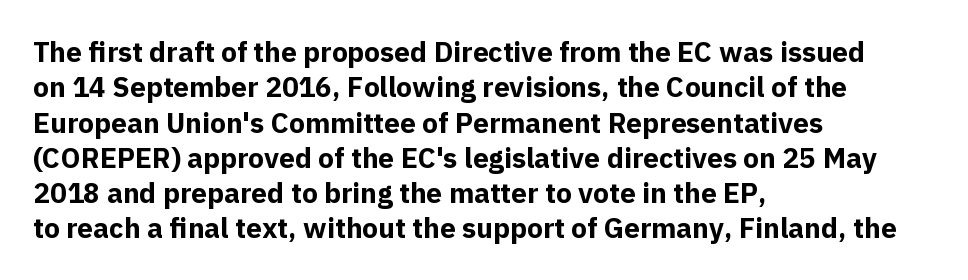
The typography opts for an upright posture over an oblique one. Glance below the letters and you will spot only blank space. A typesetter would call this zero additional tracking. These lines are rendered in a variable-pitch font.
